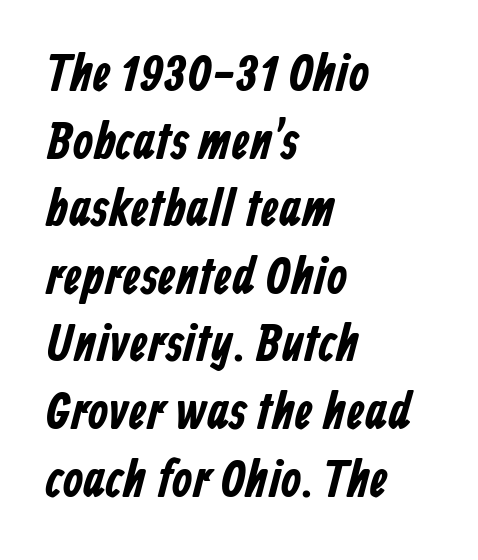
Q: Is the typeface a serif or a sans-serif typeface? A: Sans-serif.
Q: Is the text underlined? A: No.
Q: How is the paragraph aligned? A: Left-aligned.
Q: Is the spacing between letters normal or unusually wide? A: Normal.
Q: Is the spacing between lines tight, normal or loose? A: Normal.
Q: Width (condensed, normal, or wide)? A: Condensed.
Q: Stroke contrast? A: Low.
Q: x-height? A: Medium.
Q: Monospaced? A: No.
